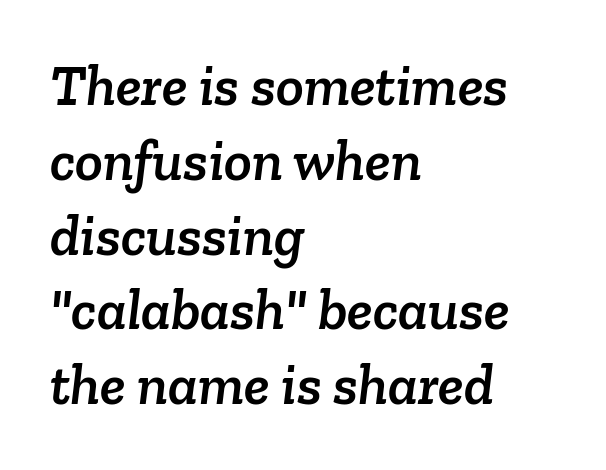
{"serif": "yes", "width": "normal", "stroke_contrast": "low", "x_height": "medium", "monospaced": "no", "underline": "no", "align": "left", "line_spacing": "normal", "line_spacing_ratio": 1.29, "letter_spacing": "normal", "letter_spacing_em": 0.0, "glyph_px": 58}
